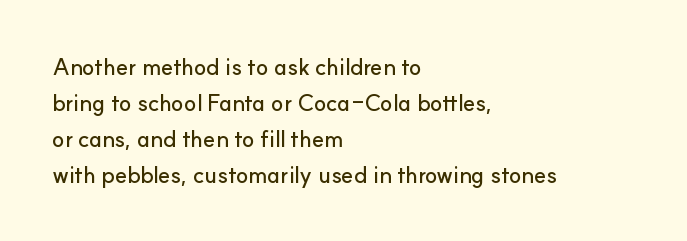
The image shows 23 px text type, upright; set left-aligned, normal line spacing (1.56x), normal letter spacing, not underlined.
